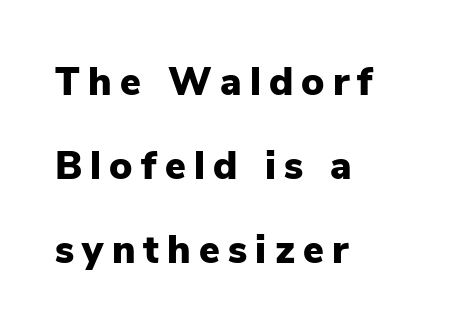
Quick note: interline space is abundant. Honestly, the letter spacing is so wide it's the main thing you notice. Set as a true bold cut, around the 700 mark. Classification — sans serif. Beneath every word, the page is bare. These lines stack with their left ends in a neat column.
